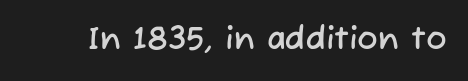
{"serif": "no", "width": "normal", "stroke_contrast": "low", "x_height": "medium", "monospaced": "no", "underline": "no", "letter_spacing": "normal", "letter_spacing_em": 0.0, "glyph_px": 31}
